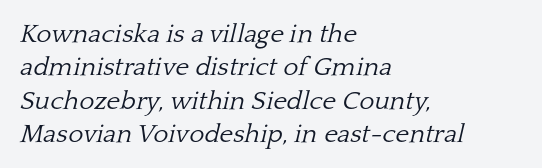
The image shows 26 px text type, italic (leaning right); set left-aligned, normal line spacing (1.28x), normal letter spacing, not underlined.
